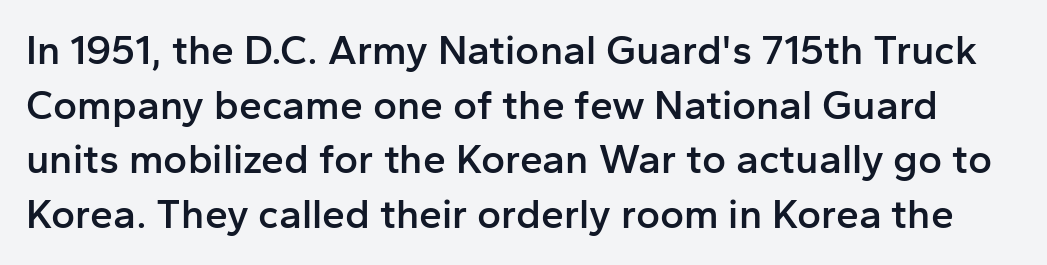
{"serif": "no", "italic": "no", "bold": "semi", "weight": "semibold", "width": "normal", "stroke_contrast": "low", "x_height": "medium", "monospaced": "no", "underline": "no", "line_spacing": "normal", "line_spacing_ratio": 1.33, "letter_spacing": "normal", "letter_spacing_em": 0.0, "glyph_px": 41}
